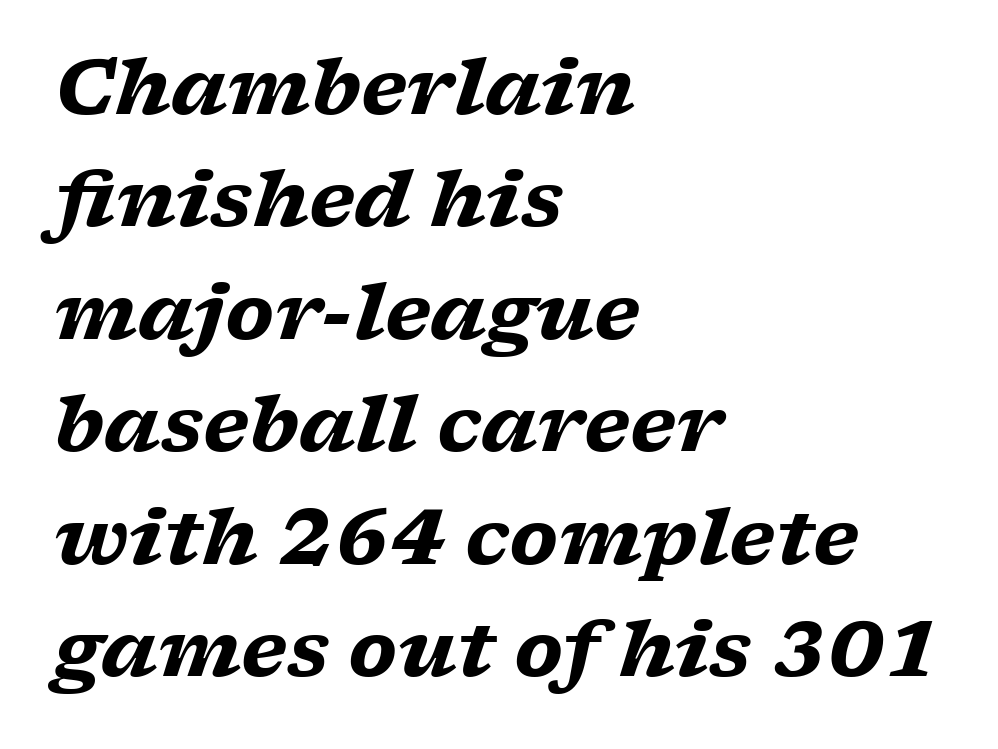
{"serif": "yes", "italic": "yes", "lean": "right", "slant_degrees": 17, "bold": "yes", "weight": "heavy", "width": "wide", "stroke_contrast": "low", "x_height": "medium", "monospaced": "no", "underline": "no", "align": "left", "line_spacing": "normal", "line_spacing_ratio": 1.46, "letter_spacing": "normal", "letter_spacing_em": 0.0, "glyph_px": 77}
